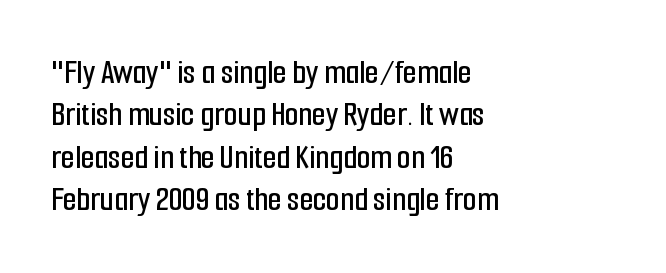
{"serif": "no", "italic": "no", "width": "condensed", "stroke_contrast": "low", "x_height": "medium", "monospaced": "no", "underline": "no", "align": "left", "line_spacing_ratio": 1.21, "letter_spacing": "normal", "letter_spacing_em": 0.0, "glyph_px": 35}
